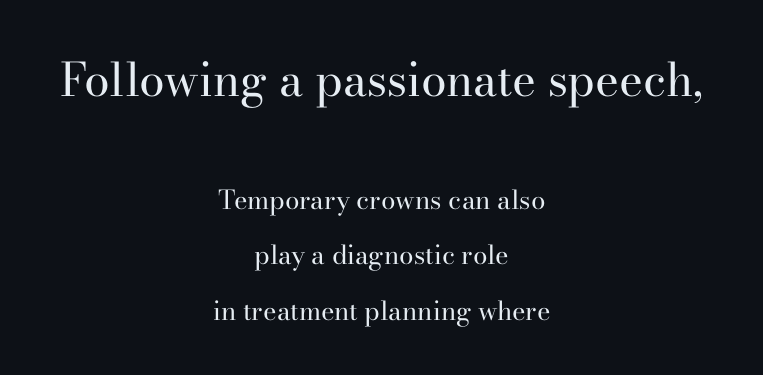
{"serif": "yes", "italic": "no", "bold": "no", "weight": "regular", "width": "normal", "stroke_contrast": "high", "x_height": "small", "monospaced": "no", "underline": "no", "align": "center", "line_spacing": "loose", "line_spacing_ratio": 2.13, "letter_spacing": "normal", "letter_spacing_em": 0.0, "larger_block": "first", "size_ratio": 1.77, "glyph_px": 46}
